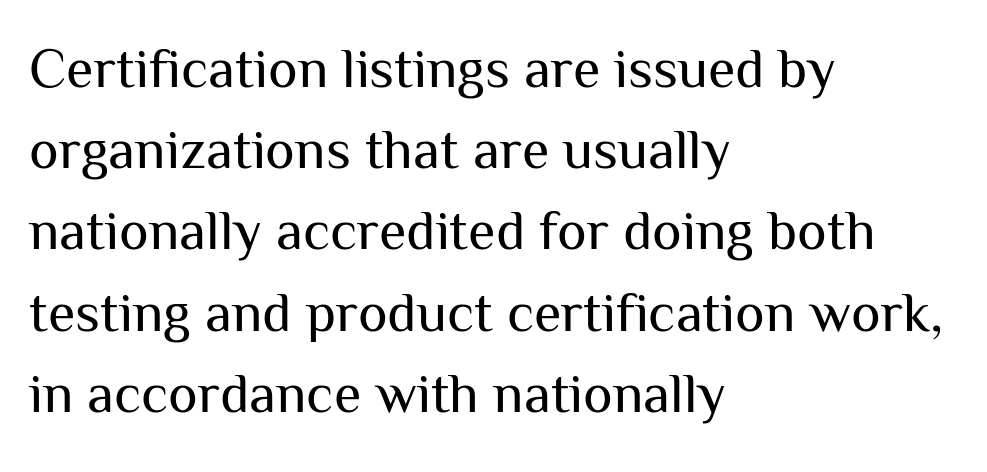
{"serif": "no", "italic": "no", "bold": "no", "weight": "regular", "width": "normal", "stroke_contrast": "medium", "x_height": "medium", "monospaced": "no", "underline": "no", "align": "left", "line_spacing": "normal", "line_spacing_ratio": 1.45, "letter_spacing": "normal", "letter_spacing_em": 0.0, "glyph_px": 56}
